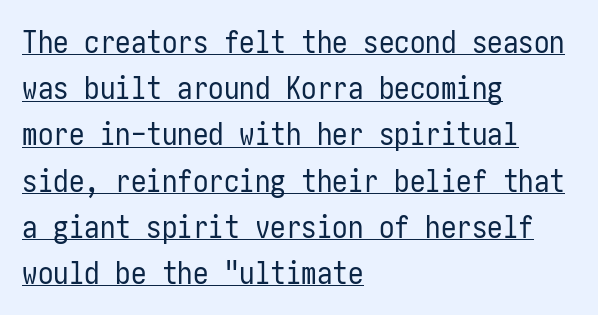
The image shows 31 px regular-weight, condensed sans-serif type, upright; set left-aligned, normal line spacing (1.49x), normal letter spacing, underlined; low stroke contrast and a medium x-height.
